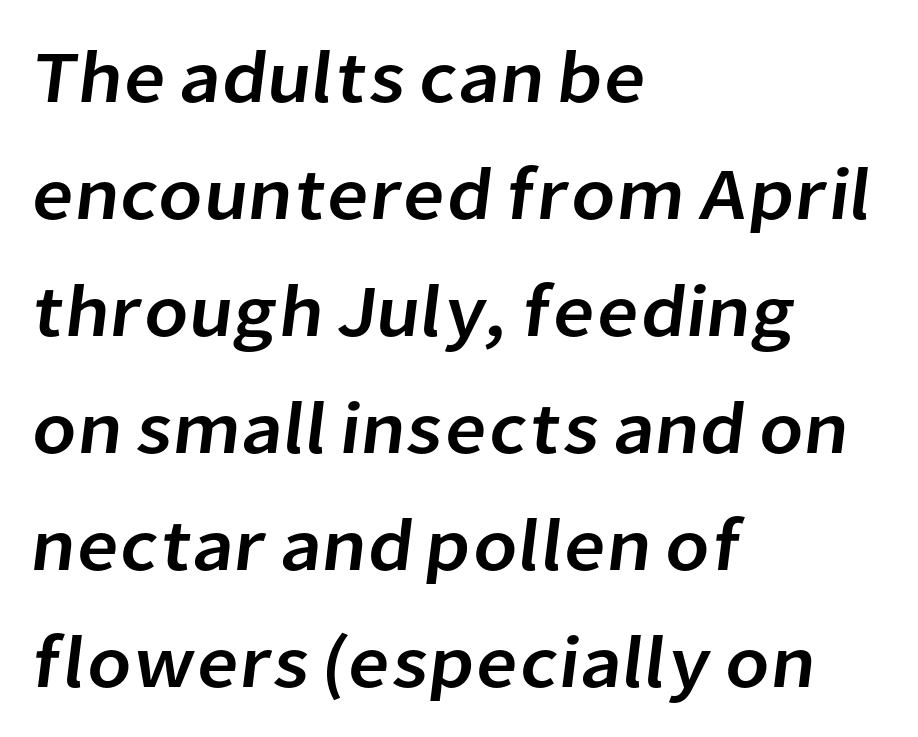
{"serif": "no", "width": "normal", "stroke_contrast": "low", "x_height": "medium", "monospaced": "no", "underline": "no", "align": "left", "line_spacing": "normal", "line_spacing_ratio": 1.58, "letter_spacing": "normal", "letter_spacing_em": 0.0, "glyph_px": 74}
